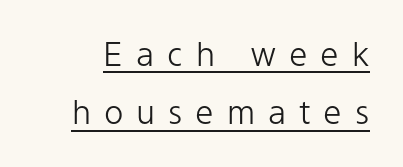
The image shows 33 px light sans-serif type, upright; set line spacing 1.77x, unusually wide letter spacing (+0.39 em), underlined; low stroke contrast and a medium x-height.
